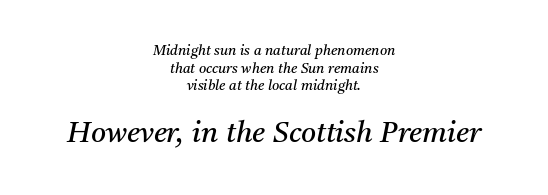
{"serif": "yes", "italic": "yes", "lean": "right", "slant_degrees": 11, "bold": "no", "weight": "regular", "width": "normal", "stroke_contrast": "medium", "x_height": "medium", "monospaced": "no", "underline": "no", "align": "center", "line_spacing": "normal", "line_spacing_ratio": 1.26, "letter_spacing": "normal", "letter_spacing_em": 0.0, "larger_block": "second", "size_ratio": 2.07, "glyph_px": 29}
